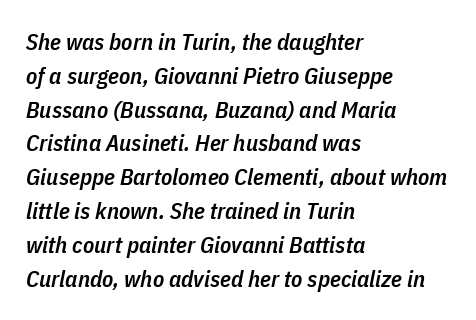
Successive baselines arrive at the customary interval. Each row of text sits above clean, open space. Teacher's note: observe the even left margin — that is flush-left alignment. The glyphs look as if they've been sheared to an angle.
